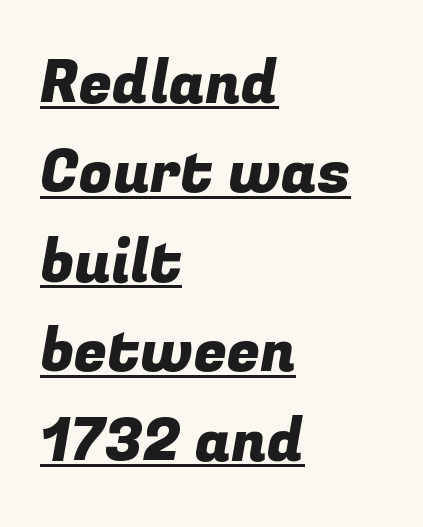
{"serif": "no", "width": "normal", "stroke_contrast": "low", "x_height": "medium", "monospaced": "no", "underline": "yes", "align": "left", "line_spacing": "normal", "line_spacing_ratio": 1.49, "letter_spacing": "normal", "letter_spacing_em": 0.0, "glyph_px": 60}
